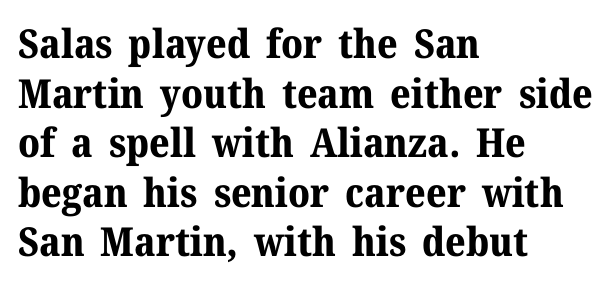
{"serif": "yes", "italic": "no", "bold": "yes", "weight": "bold", "width": "normal", "stroke_contrast": "medium", "x_height": "medium", "monospaced": "no", "underline": "no", "align": "left", "line_spacing_ratio": 1.24, "letter_spacing": "normal", "letter_spacing_em": 0.0, "glyph_px": 40}
